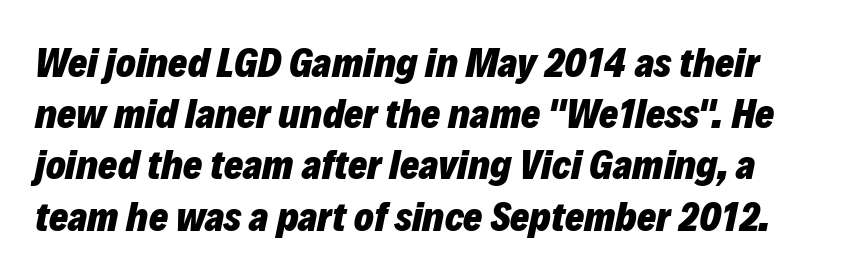
Q: Is the text bold? A: Yes.
Q: Is the text italic (slanted)? A: Yes, it leans right by about 12 degrees.
Q: Is the text underlined? A: No.
Q: Is the spacing between letters normal or unusually wide? A: Normal.
Q: Is the spacing between lines tight, normal or loose? A: Normal.
Q: Width (condensed, normal, or wide)? A: Normal.
Q: Stroke contrast? A: Low.
Q: x-height? A: Medium.
Q: Monospaced? A: No.
